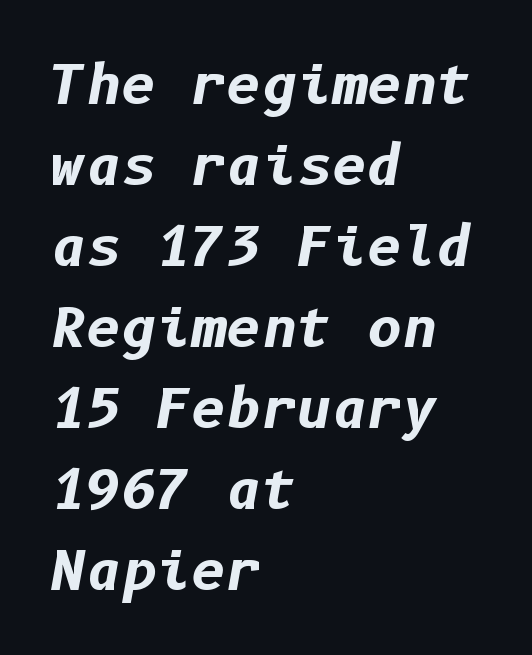
{"italic": "yes", "lean": "right", "slant_degrees": 10, "bold": "yes", "weight": "bold", "width": "normal", "stroke_contrast": "low", "x_height": "medium", "underline": "no", "align": "left", "line_spacing": "normal", "line_spacing_ratio": 1.5, "letter_spacing": "normal", "letter_spacing_em": 0.0, "glyph_px": 54}
